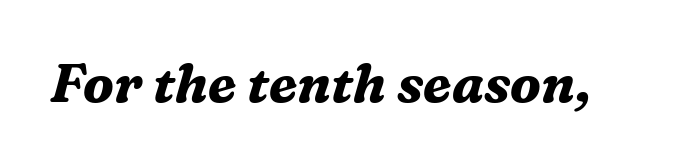
Q: Is the text bold? A: Yes.
Q: Is the text italic (slanted)? A: Yes, it leans right by about 16 degrees.
Q: Is the typeface a serif or a sans-serif typeface? A: Serif.
Q: Is the text underlined? A: No.
Q: Is the spacing between letters normal or unusually wide? A: Normal.
Q: Width (condensed, normal, or wide)? A: Normal.
Q: Stroke contrast? A: Medium.
Q: x-height? A: Medium.
Q: Monospaced? A: No.
